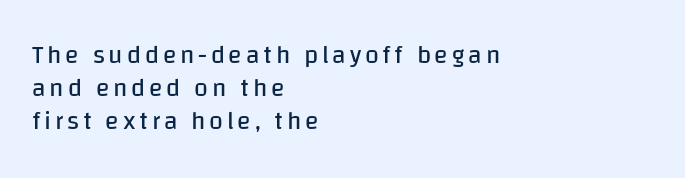
The image shows 25 px text type, upright; set left-aligned, normal line spacing (1.33x), not underlined.
